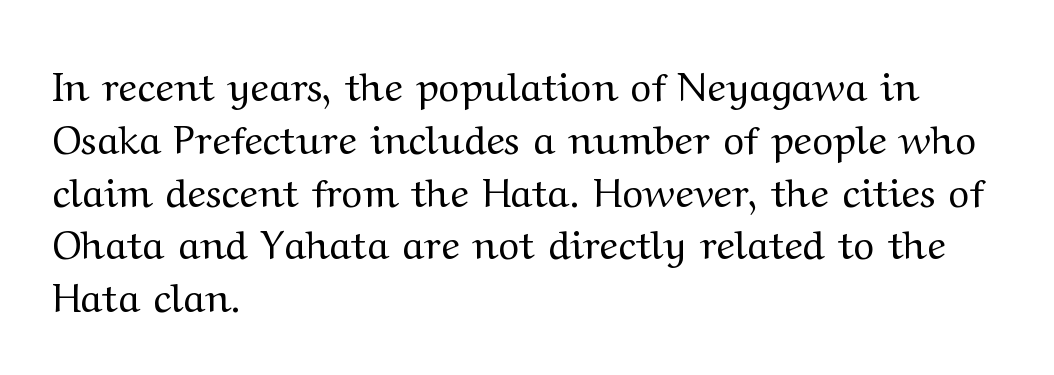
{"serif": "yes", "italic": "no", "bold": "no", "weight": "regular", "width": "wide", "stroke_contrast": "medium", "x_height": "medium", "monospaced": "no", "underline": "no", "align": "left", "line_spacing": "normal", "line_spacing_ratio": 1.32, "letter_spacing": "normal", "letter_spacing_em": 0.0, "glyph_px": 40}
